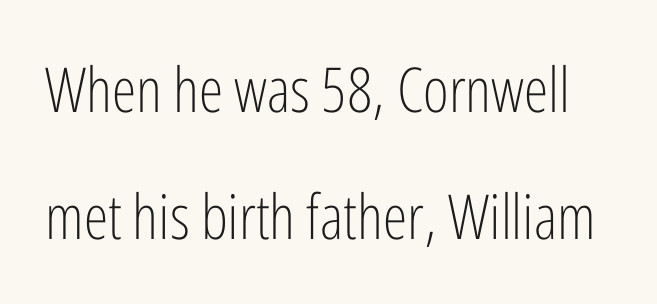
You could not count columns in this text — the font is proportionally spaced. The type sits square on the baseline with zero lean. Only glyphs here, with clear space below each row. Stroke mass is kept to a normal reading level or below.
